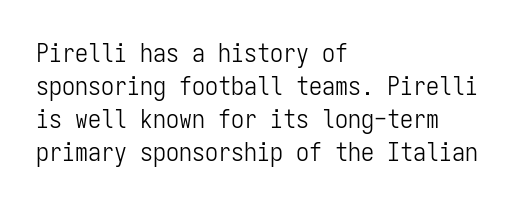
{"italic": "no", "bold": "no", "underline": "no", "align": "left", "line_spacing": "normal", "line_spacing_ratio": 1.27, "letter_spacing": "normal", "letter_spacing_em": 0.0, "glyph_px": 26}
